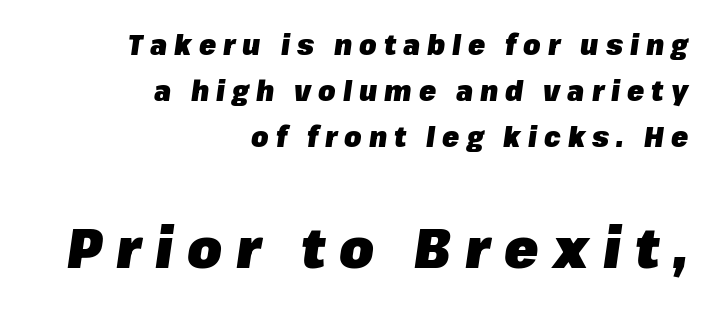
Q: Is the text bold? A: Yes.
Q: Is the text italic (slanted)? A: Yes, it leans right by about 8 degrees.
Q: Is the text underlined? A: No.
Q: How is the paragraph aligned? A: Right-aligned.
Q: Is the spacing between letters normal or unusually wide? A: Unusually wide.
Q: Is the spacing between lines tight, normal or loose? A: Normal.
Q: Which block of text is set in a larger size, the first (top) or the second (bottom)? A: The second (bottom) one.
Q: Width (condensed, normal, or wide)? A: Normal.
Q: Stroke contrast? A: Low.
Q: x-height? A: Medium.
Q: Monospaced? A: No.
